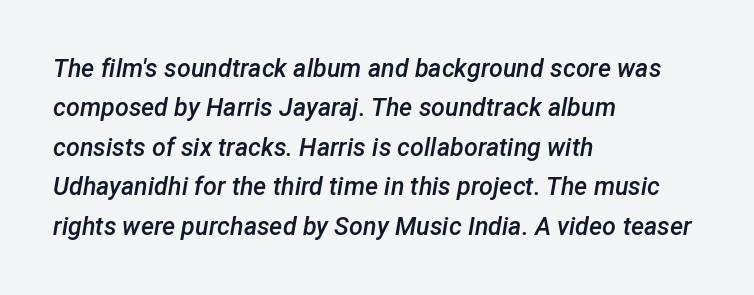
{"italic": "yes", "lean": "right", "slant_degrees": 12, "bold": "semi", "underline": "no", "align": "left", "line_spacing": "normal", "line_spacing_ratio": 1.58, "letter_spacing": "normal", "letter_spacing_em": 0.0, "glyph_px": 25}
